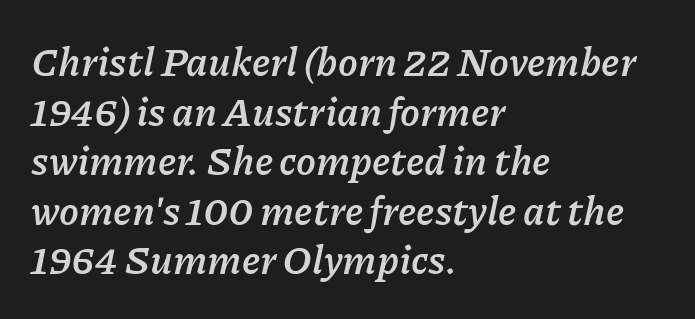
Q: Is the text bold? A: Yes.
Q: Is the text italic (slanted)? A: Yes, it leans right by about 11 degrees.
Q: Is the text underlined? A: No.
Q: How is the paragraph aligned? A: Left-aligned.
Q: Is the spacing between letters normal or unusually wide? A: Normal.
Q: Width (condensed, normal, or wide)? A: Normal.
Q: Stroke contrast? A: Low.
Q: x-height? A: Medium.
Q: Monospaced? A: No.
